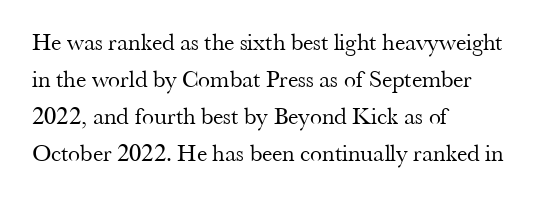
Q: Is the text bold? A: No.
Q: Is the text italic (slanted)? A: No, it is upright.
Q: Is the text underlined? A: No.
Q: How is the paragraph aligned? A: Left-aligned.
Q: Is the spacing between letters normal or unusually wide? A: Normal.
Q: Is the spacing between lines tight, normal or loose? A: Normal.
